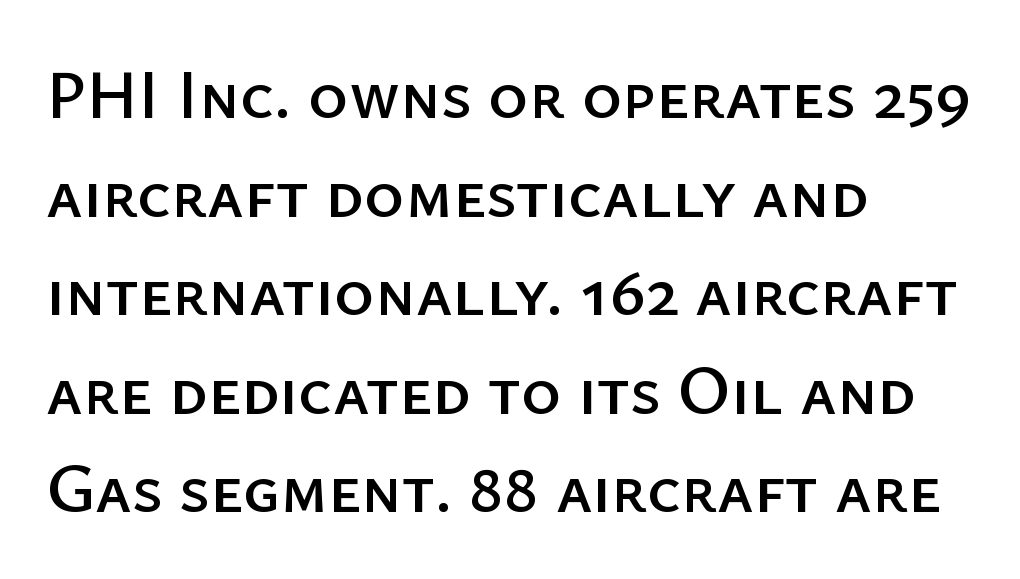
{"serif": "no", "italic": "no", "width": "normal", "stroke_contrast": "low", "x_height": "medium", "monospaced": "no", "underline": "no", "align": "left", "line_spacing": "normal", "line_spacing_ratio": 1.45, "letter_spacing": "normal", "letter_spacing_em": 0.0, "glyph_px": 68}
